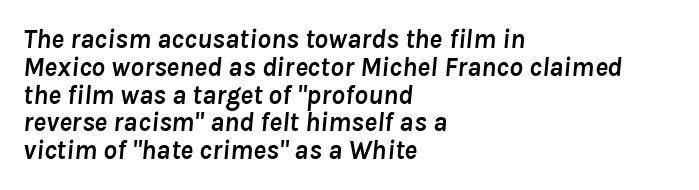
Q: Is the text bold? A: Yes.
Q: Is the text italic (slanted)? A: Yes, it leans right by about 8 degrees.
Q: Is the text underlined? A: No.
Q: How is the paragraph aligned? A: Left-aligned.
Q: Is the spacing between letters normal or unusually wide? A: Normal.
Q: Is the spacing between lines tight, normal or loose? A: Tight.
